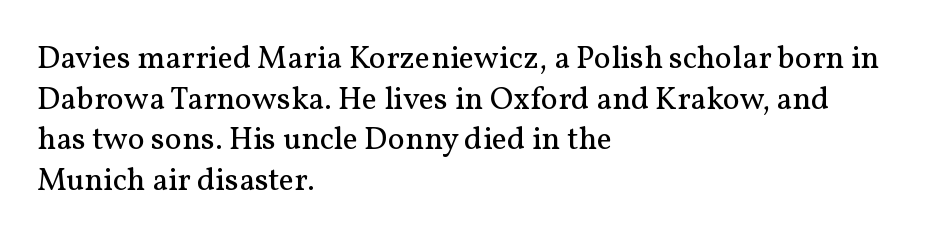
Q: Is the text bold? A: No.
Q: Is the text italic (slanted)? A: No, it is upright.
Q: Is the typeface a serif or a sans-serif typeface? A: Serif.
Q: Is the text underlined? A: No.
Q: How is the paragraph aligned? A: Left-aligned.
Q: Is the spacing between letters normal or unusually wide? A: Normal.
Q: Is the spacing between lines tight, normal or loose? A: Normal.
Q: Width (condensed, normal, or wide)? A: Normal.
Q: Stroke contrast? A: Medium.
Q: x-height? A: Medium.
Q: Monospaced? A: No.
